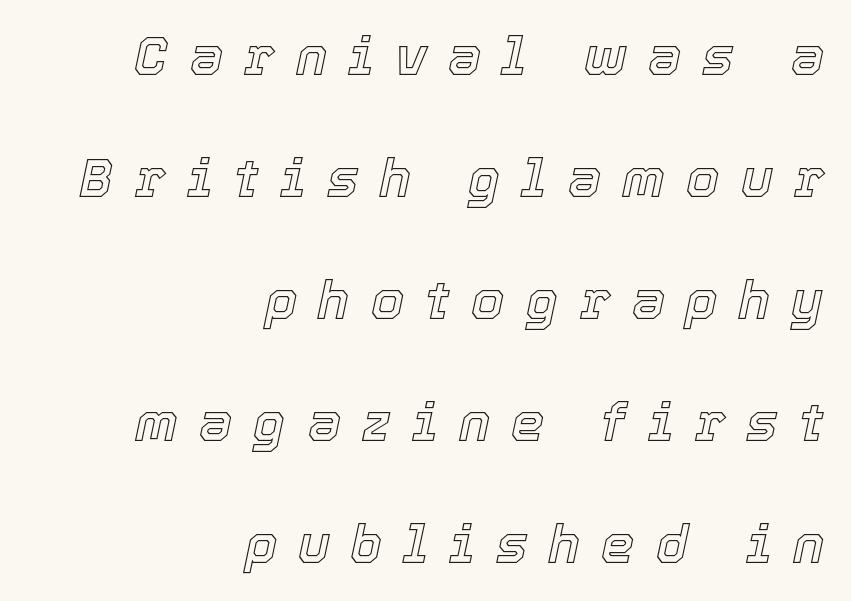
Think of a printed novel: that variable character pitch is what you see here. Short note: letters widely spaced. Does the copy run flush right? Yes — the right margin is perfectly even. Rendered with sloped, italic letterforms. A great deal of white space separates one row of letters from the next. Nobody drew a line under any word here.
